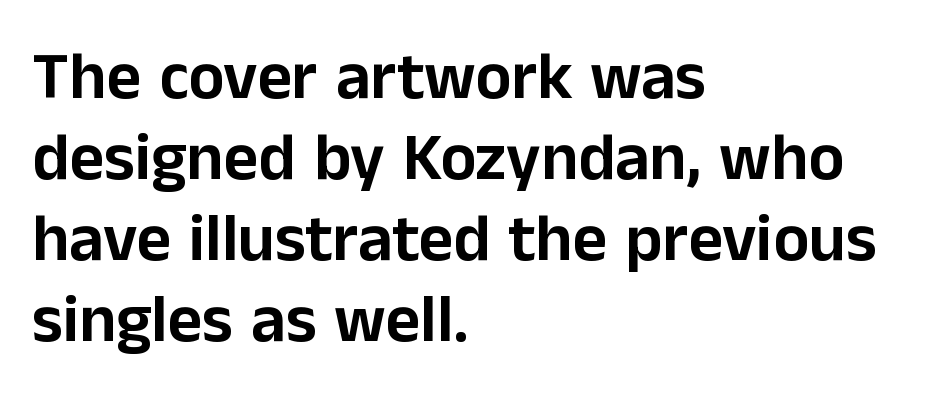
{"serif": "no", "italic": "no", "width": "normal", "stroke_contrast": "low", "x_height": "medium", "monospaced": "no", "underline": "no", "align": "left", "line_spacing_ratio": 1.21, "letter_spacing": "normal", "letter_spacing_em": 0.0, "glyph_px": 67}
